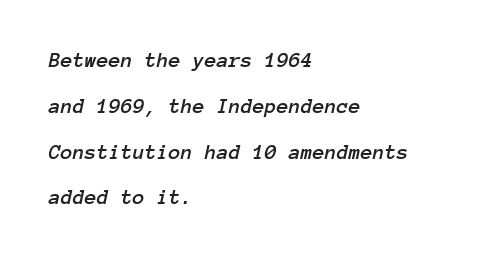
{"italic": "yes", "lean": "right", "slant_degrees": 12, "underline": "no", "align": "left", "line_spacing": "loose", "line_spacing_ratio": 2.08, "letter_spacing": "normal", "letter_spacing_em": 0.0, "glyph_px": 22}
